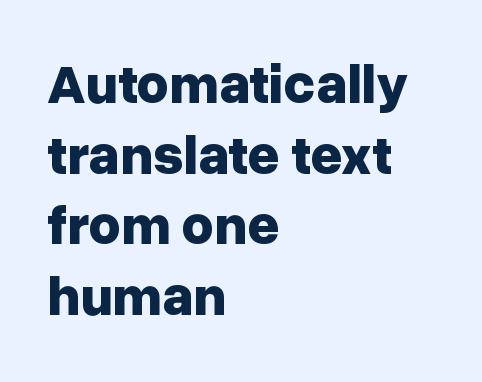
{"serif": "no", "italic": "no", "bold": "yes", "weight": "bold", "width": "normal", "stroke_contrast": "low", "x_height": "medium", "monospaced": "no", "underline": "no", "align": "left", "line_spacing": "normal", "line_spacing_ratio": 1.26, "letter_spacing": "normal", "letter_spacing_em": 0.0, "glyph_px": 56}
